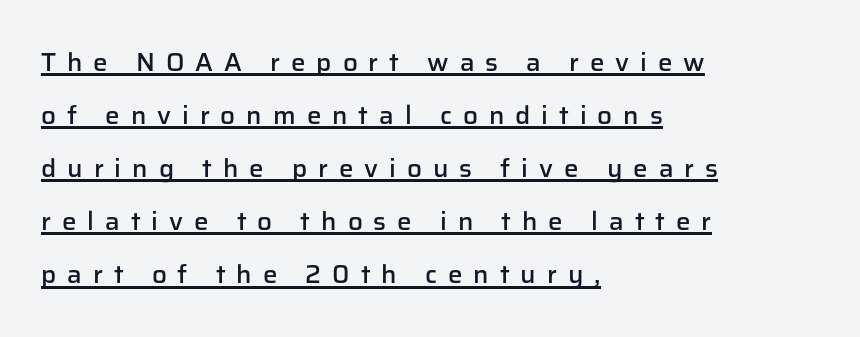
{"italic": "no", "bold": "semi", "underline": "yes", "align": "left", "line_spacing": "loose", "line_spacing_ratio": 2.04, "letter_spacing": "wide", "letter_spacing_em": 0.42, "glyph_px": 26}
